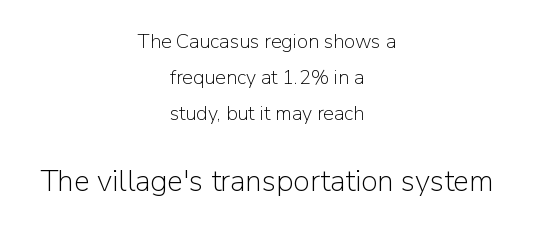
The image shows 30 px light sans-serif type, upright; set centered, line spacing 1.81x, normal letter spacing, not underlined; the second (bottom) block is 1.5x larger; low stroke contrast and a medium x-height.
